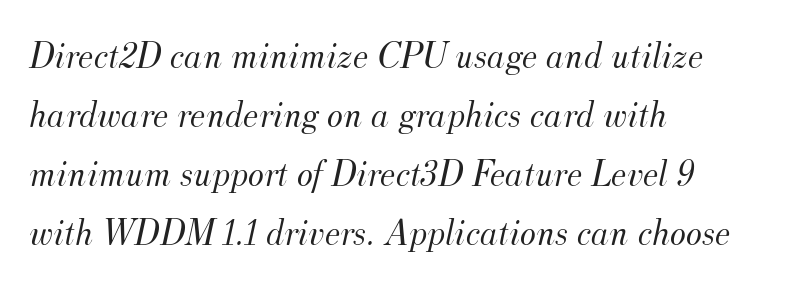
Q: Is the text bold? A: No.
Q: Is the text italic (slanted)? A: Yes, it leans right by about 12 degrees.
Q: Is the typeface a serif or a sans-serif typeface? A: Serif.
Q: Is the text underlined? A: No.
Q: How is the paragraph aligned? A: Left-aligned.
Q: Is the spacing between letters normal or unusually wide? A: Normal.
Q: Is the spacing between lines tight, normal or loose? A: Normal.
Q: Width (condensed, normal, or wide)? A: Normal.
Q: Stroke contrast? A: Medium.
Q: x-height? A: Small.
Q: Monospaced? A: No.
